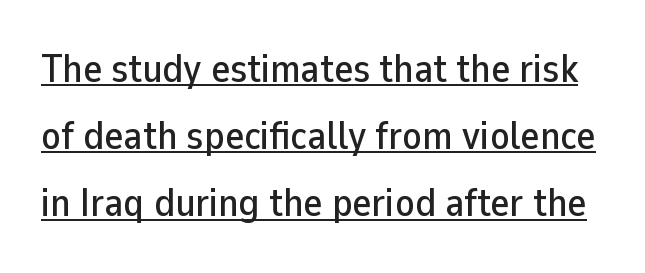
The image shows 40 px sans-serif type, upright; set normal line spacing (1.68x), normal letter spacing, underlined; low stroke contrast and a medium x-height.
